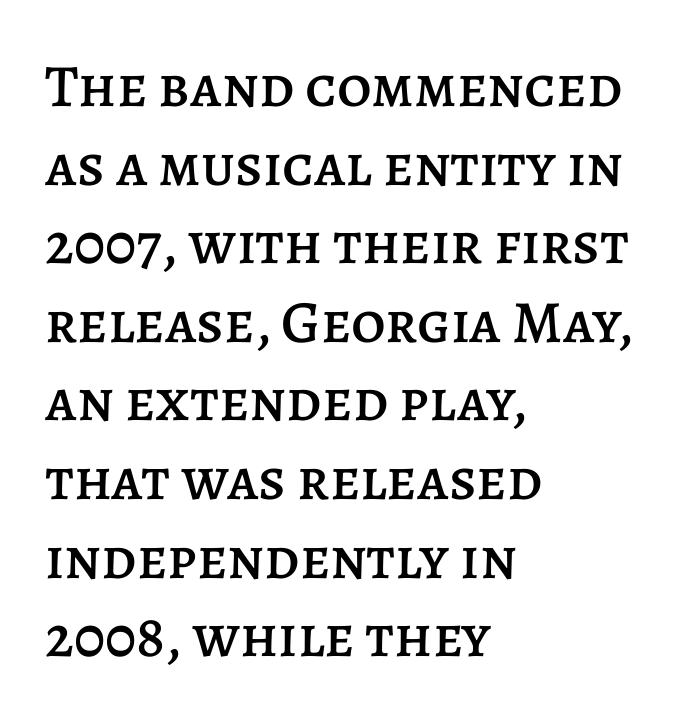
Q: Is the text italic (slanted)? A: No, it is upright.
Q: Is the text underlined? A: No.
Q: How is the paragraph aligned? A: Left-aligned.
Q: Is the spacing between letters normal or unusually wide? A: Normal.
Q: Is the spacing between lines tight, normal or loose? A: Normal.
Q: Width (condensed, normal, or wide)? A: Normal.
Q: Stroke contrast? A: Low.
Q: x-height? A: Large.
Q: Monospaced? A: No.
